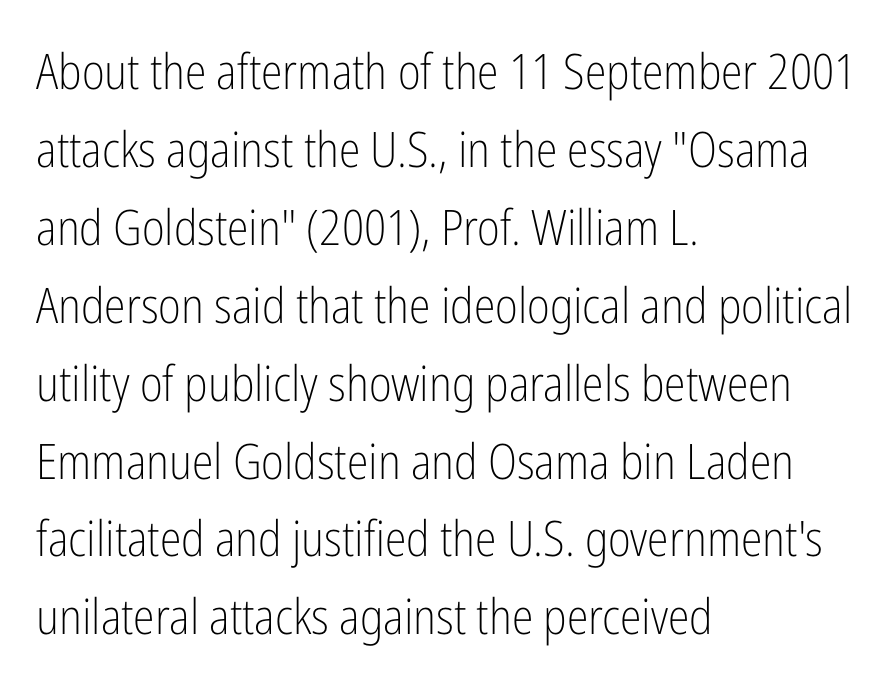
The image shows 49 px light, condensed sans-serif type, upright; set left-aligned, normal line spacing (1.59x), normal letter spacing, not underlined; low stroke contrast and a medium x-height.
